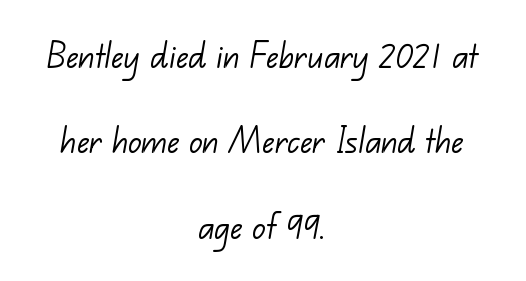
Q: Is the text bold? A: No.
Q: Is the typeface a serif or a sans-serif typeface? A: Sans-serif.
Q: Is the text underlined? A: No.
Q: How is the paragraph aligned? A: Centered.
Q: Is the spacing between letters normal or unusually wide? A: Normal.
Q: Is the spacing between lines tight, normal or loose? A: Loose.
Q: Width (condensed, normal, or wide)? A: Normal.
Q: Stroke contrast? A: Low.
Q: x-height? A: Small.
Q: Monospaced? A: No.
